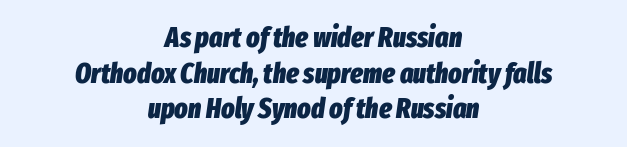
The image shows 28 px heavy, condensed type, italic (leaning right); set centered, normal line spacing (1.27x), normal letter spacing, not underlined; low stroke contrast and a medium x-height.
